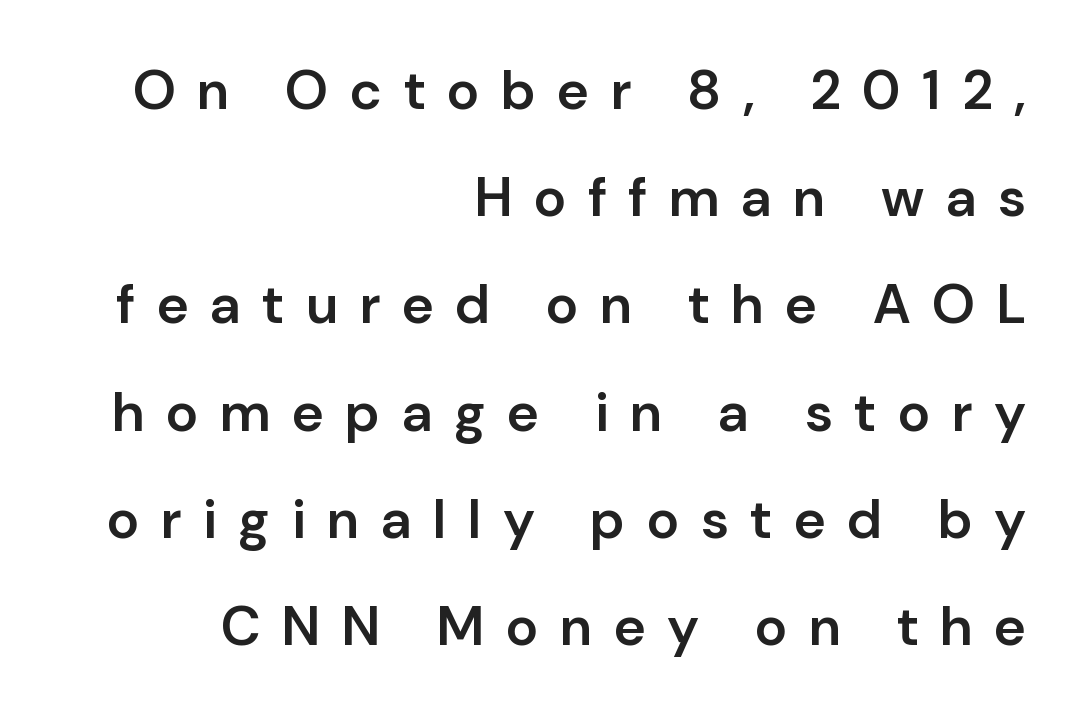
The image shows 55 px semibold sans-serif type, upright; set right-aligned, loose line spacing (1.95x), unusually wide letter spacing (+0.39 em), not underlined; low stroke contrast and a medium x-height.
